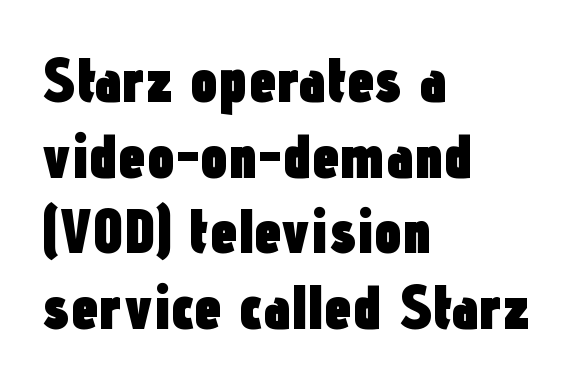
Q: Is the text bold? A: Yes.
Q: Is the text italic (slanted)? A: No, it is upright.
Q: Is the typeface a serif or a sans-serif typeface? A: Sans-serif.
Q: Is the text underlined? A: No.
Q: How is the paragraph aligned? A: Left-aligned.
Q: Is the spacing between letters normal or unusually wide? A: Normal.
Q: Width (condensed, normal, or wide)? A: Condensed.
Q: Stroke contrast? A: Low.
Q: x-height? A: Medium.
Q: Monospaced? A: No.
